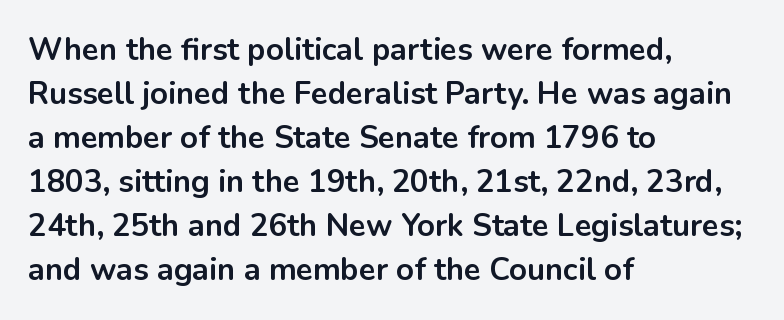
Q: Is the text bold? A: Yes.
Q: Is the text italic (slanted)? A: No, it is upright.
Q: Is the typeface a serif or a sans-serif typeface? A: Sans-serif.
Q: Is the text underlined? A: No.
Q: How is the paragraph aligned? A: Left-aligned.
Q: Is the spacing between letters normal or unusually wide? A: Normal.
Q: Is the spacing between lines tight, normal or loose? A: Normal.
Q: Width (condensed, normal, or wide)? A: Normal.
Q: Stroke contrast? A: Low.
Q: x-height? A: Medium.
Q: Monospaced? A: No.
